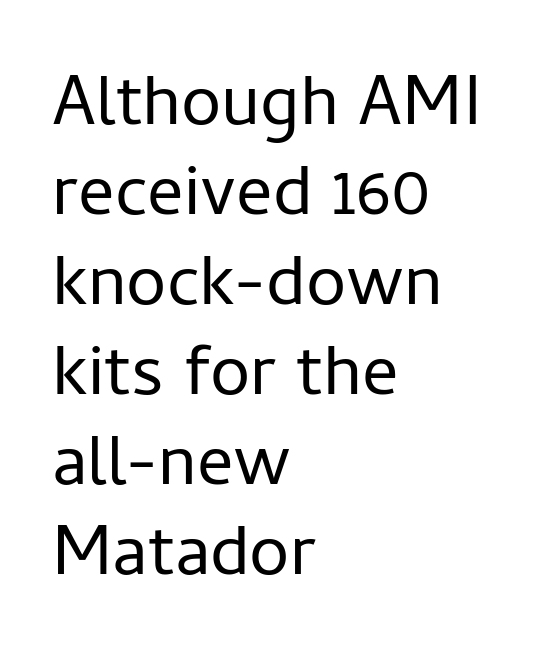
The image shows 72 px regular-weight sans-serif type, upright; set left-aligned, normal line spacing (1.25x), normal letter spacing, not underlined; low stroke contrast and a medium x-height.
